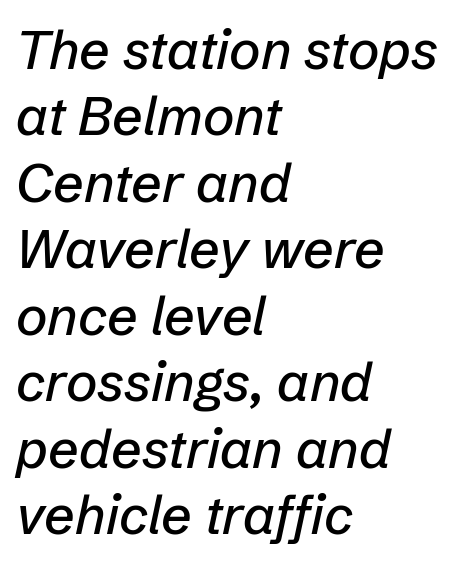
The rendering keeps characters at their native spacing. The lines in this sample share a left origin and differ only in where they stop. Each letter keeps its own natural width here, so spacing adapts to shape. The zone under the glyphs is completely vacant. Slant detected: the letters are inclined.
